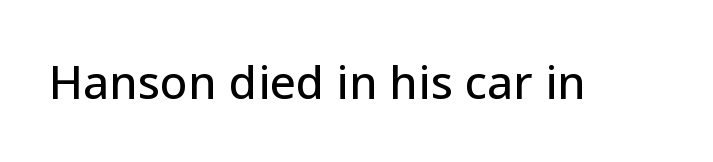
Q: Is the text italic (slanted)? A: No, it is upright.
Q: Is the typeface a serif or a sans-serif typeface? A: Sans-serif.
Q: Is the text underlined? A: No.
Q: Is the spacing between letters normal or unusually wide? A: Normal.
Q: Width (condensed, normal, or wide)? A: Normal.
Q: Stroke contrast? A: Low.
Q: x-height? A: Medium.
Q: Monospaced? A: No.
